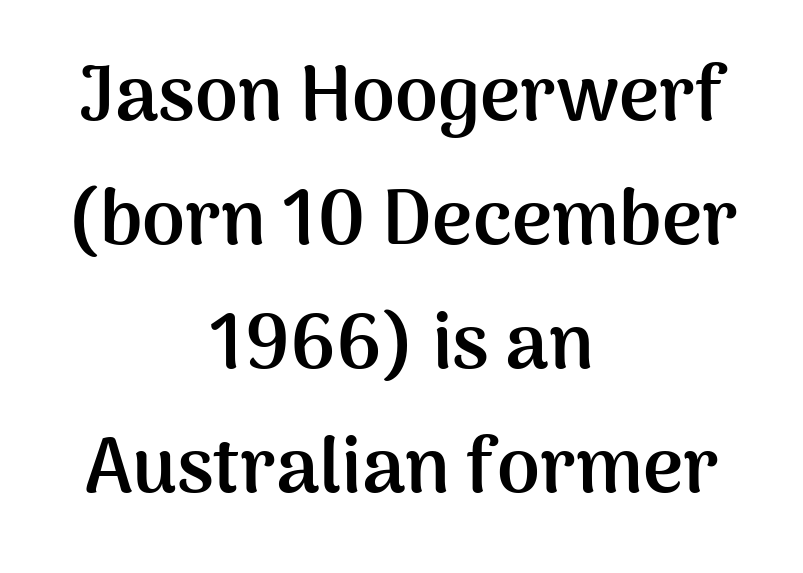
Q: Is the text bold? A: Yes.
Q: Is the text italic (slanted)? A: No, it is upright.
Q: Is the typeface a serif or a sans-serif typeface? A: Sans-serif.
Q: Is the text underlined? A: No.
Q: How is the paragraph aligned? A: Centered.
Q: Is the spacing between letters normal or unusually wide? A: Normal.
Q: Is the spacing between lines tight, normal or loose? A: Normal.
Q: Width (condensed, normal, or wide)? A: Normal.
Q: Stroke contrast? A: Medium.
Q: x-height? A: Medium.
Q: Monospaced? A: No.
